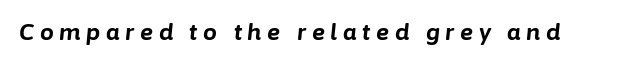
Q: Is the text bold? A: Yes.
Q: Is the text italic (slanted)? A: Yes, it leans right by about 6 degrees.
Q: Is the text underlined? A: No.
Q: Is the spacing between letters normal or unusually wide? A: Unusually wide.
